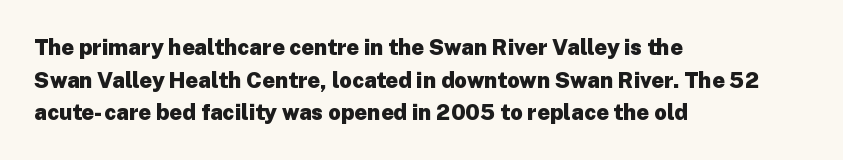
{"italic": "no", "bold": "yes", "underline": "no", "align": "left", "line_spacing": "normal", "line_spacing_ratio": 1.48, "letter_spacing": "normal", "letter_spacing_em": 0.0, "glyph_px": 22}
